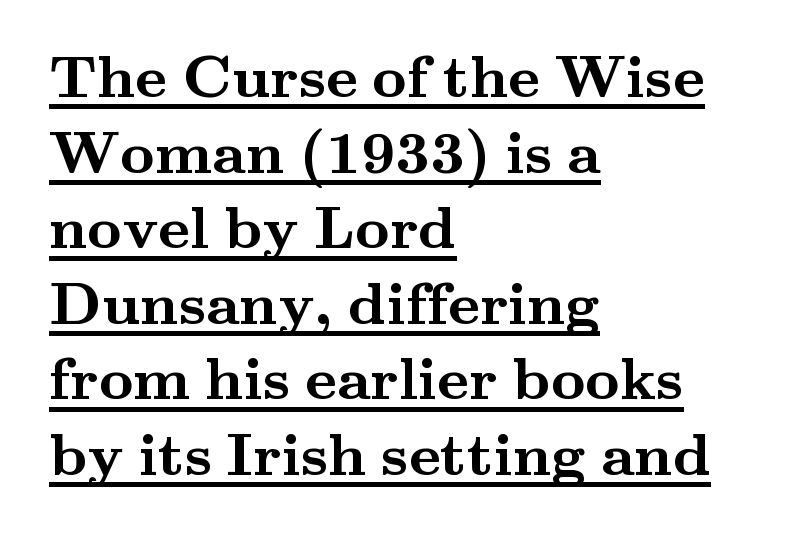
The image shows 60 px semibold, wide serif type, upright; set left-aligned, normal line spacing (1.26x), normal letter spacing, underlined; medium stroke contrast and a small x-height.
